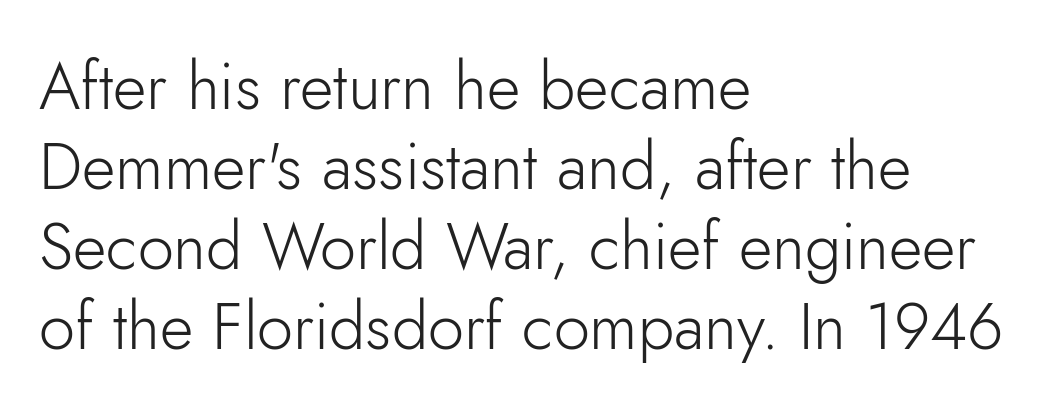
The image shows 65 px light sans-serif type, upright; set left-aligned, line spacing 1.23x, normal letter spacing, not underlined; low stroke contrast and a small x-height.
